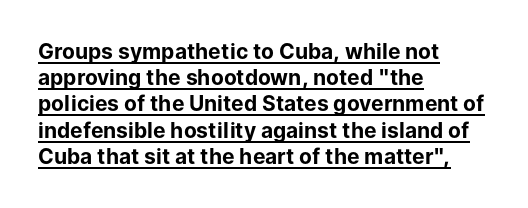
{"italic": "no", "bold": "yes", "underline": "yes", "align": "left", "line_spacing": "normal", "line_spacing_ratio": 1.25, "letter_spacing": "normal", "letter_spacing_em": 0.0, "glyph_px": 21}
